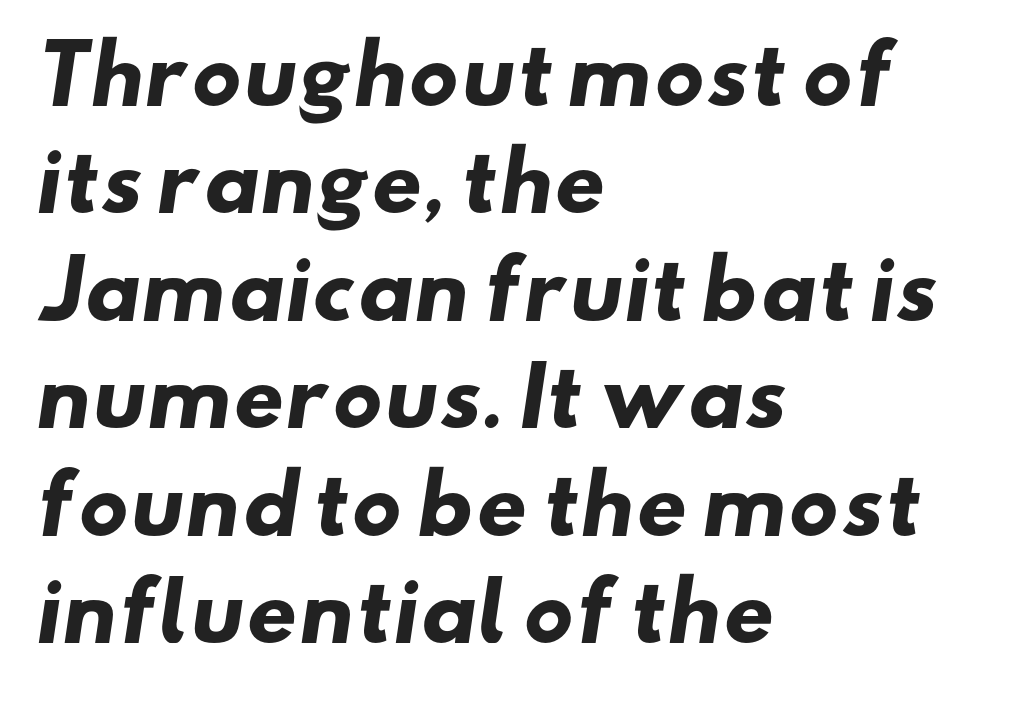
Q: Is the text bold? A: Yes.
Q: Is the typeface a serif or a sans-serif typeface? A: Sans-serif.
Q: Is the text underlined? A: No.
Q: How is the paragraph aligned? A: Left-aligned.
Q: Is the spacing between letters normal or unusually wide? A: Normal.
Q: Is the spacing between lines tight, normal or loose? A: Normal.
Q: Width (condensed, normal, or wide)? A: Wide.
Q: Stroke contrast? A: Low.
Q: x-height? A: Small.
Q: Monospaced? A: No.
